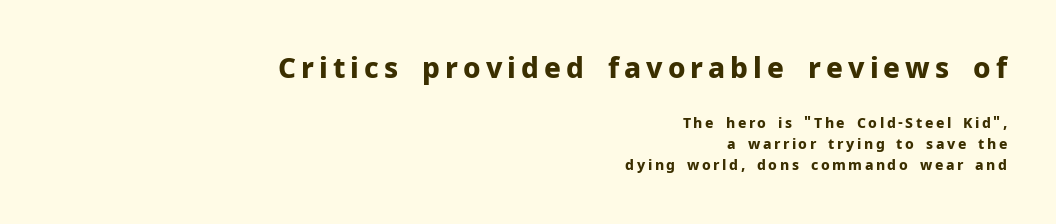
The image shows 28 px bold sans-serif type, upright; set right-aligned, normal line spacing (1.49x), not underlined; the first (top) block is 2.0x larger; low stroke contrast and a medium x-height.
